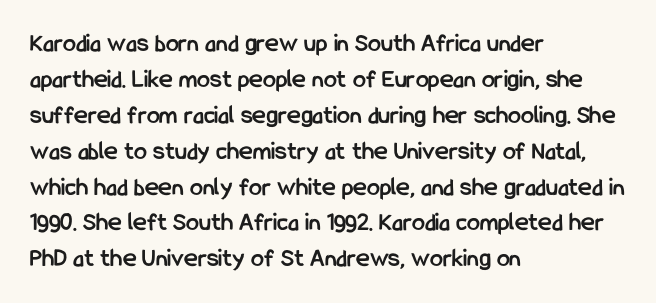
{"italic": "no", "bold": "yes", "underline": "no", "align": "left", "line_spacing": "normal", "line_spacing_ratio": 1.38, "letter_spacing": "normal", "letter_spacing_em": 0.0, "glyph_px": 26}
